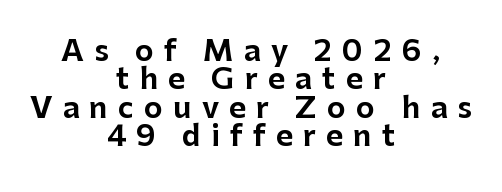
Q: Is the text italic (slanted)? A: No, it is upright.
Q: Is the typeface a serif or a sans-serif typeface? A: Sans-serif.
Q: Is the text underlined? A: No.
Q: How is the paragraph aligned? A: Centered.
Q: Is the spacing between letters normal or unusually wide? A: Unusually wide.
Q: Is the spacing between lines tight, normal or loose? A: Tight.
Q: Width (condensed, normal, or wide)? A: Normal.
Q: Stroke contrast? A: Low.
Q: x-height? A: Medium.
Q: Monospaced? A: No.
